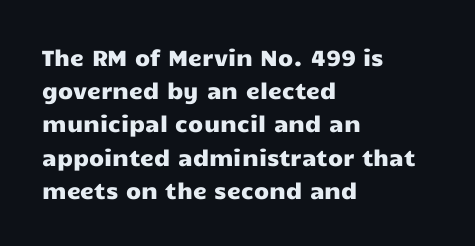
Q: Is the text italic (slanted)? A: No, it is upright.
Q: Is the text underlined? A: No.
Q: How is the paragraph aligned? A: Left-aligned.
Q: Is the spacing between letters normal or unusually wide? A: Normal.
Q: Is the spacing between lines tight, normal or loose? A: Normal.
